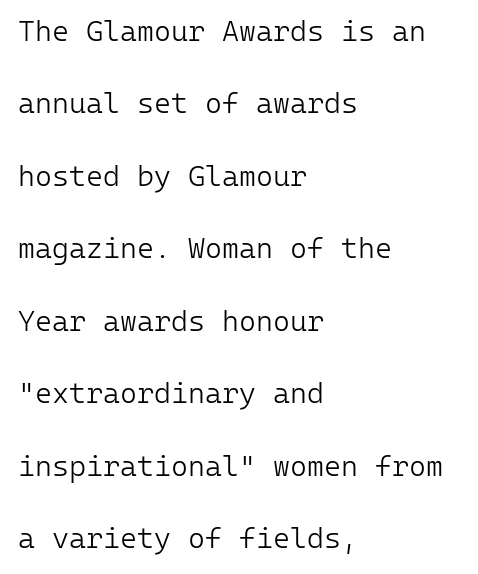
The image shows 29 px light sans-serif type, upright, monospaced; set left-aligned, loose line spacing (2.5x), normal letter spacing, not underlined; low stroke contrast and a medium x-height.
